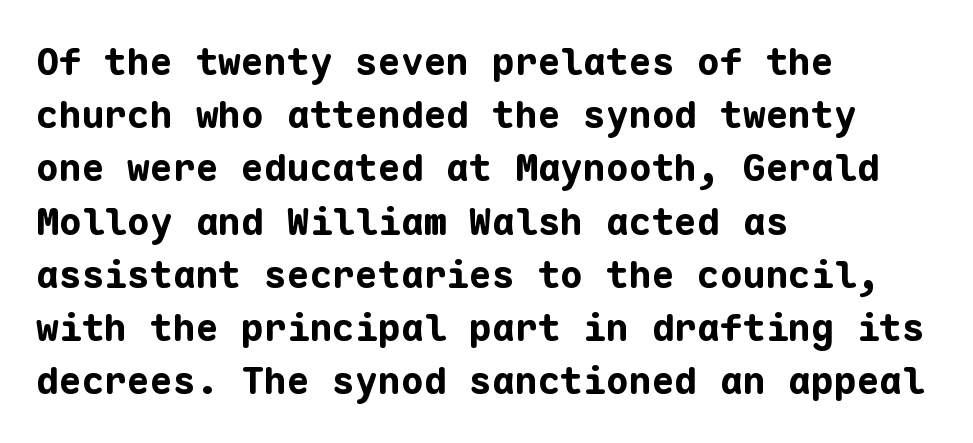
{"serif": "no", "italic": "no", "bold": "yes", "weight": "bold", "width": "normal", "stroke_contrast": "low", "x_height": "medium", "monospaced": "yes", "underline": "no", "align": "left", "line_spacing": "normal", "line_spacing_ratio": 1.4, "letter_spacing": "normal", "letter_spacing_em": 0.0, "glyph_px": 38}
